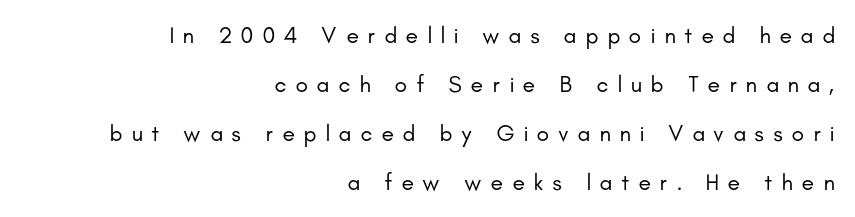
Q: Is the text bold? A: No.
Q: Is the text italic (slanted)? A: No, it is upright.
Q: Is the text underlined? A: No.
Q: How is the paragraph aligned? A: Right-aligned.
Q: Is the spacing between letters normal or unusually wide? A: Unusually wide.
Q: Is the spacing between lines tight, normal or loose? A: Loose.
